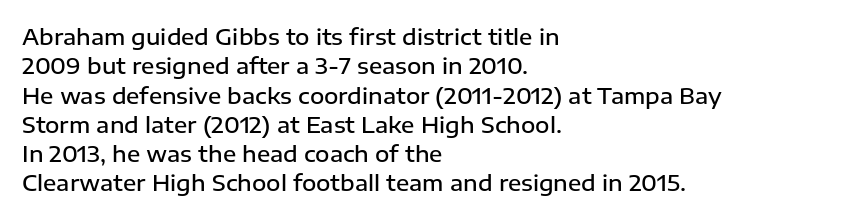
The image shows 22 px text type, upright; set left-aligned, normal line spacing (1.33x), normal letter spacing, not underlined.
